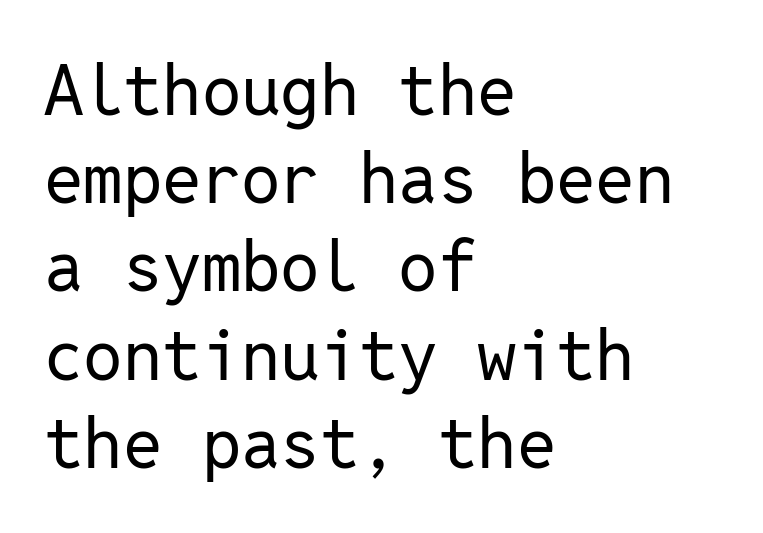
{"serif": "no", "italic": "no", "bold": "no", "weight": "regular", "width": "normal", "stroke_contrast": "low", "x_height": "medium", "monospaced": "yes", "underline": "no", "align": "left", "line_spacing": "normal", "line_spacing_ratio": 1.26, "letter_spacing": "normal", "letter_spacing_em": 0.0, "glyph_px": 70}
